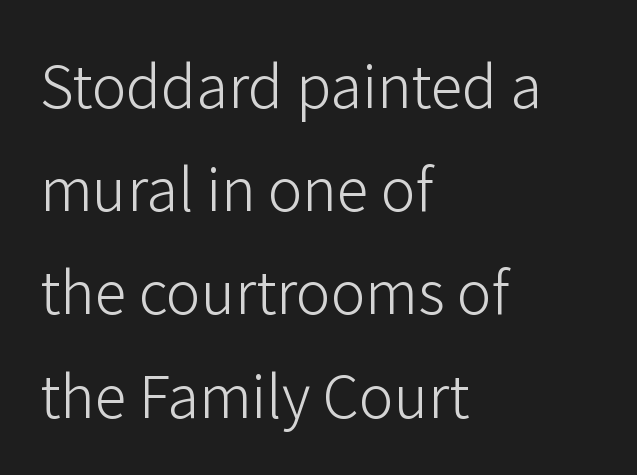
Q: Is the text bold? A: No.
Q: Is the text italic (slanted)? A: No, it is upright.
Q: Is the typeface a serif or a sans-serif typeface? A: Sans-serif.
Q: Is the text underlined? A: No.
Q: How is the paragraph aligned? A: Left-aligned.
Q: Is the spacing between letters normal or unusually wide? A: Normal.
Q: Width (condensed, normal, or wide)? A: Normal.
Q: Stroke contrast? A: Low.
Q: x-height? A: Medium.
Q: Monospaced? A: No.
